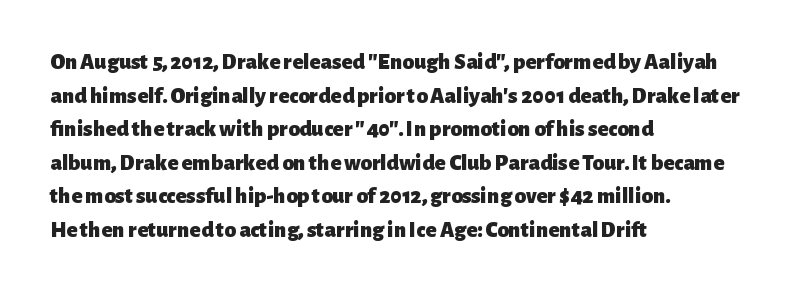
The image shows 23 px bold type, upright; set left-aligned, normal line spacing (1.46x), normal letter spacing, not underlined.
